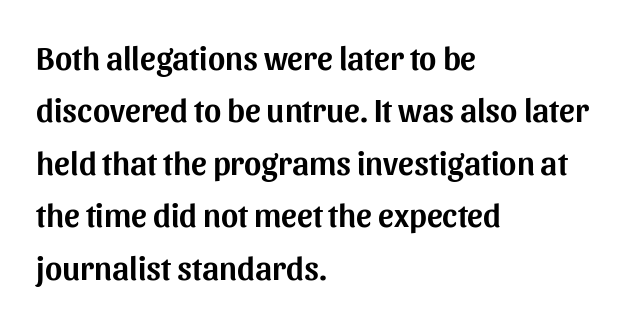
The image shows 33 px sans-serif type, upright; set left-aligned, normal line spacing (1.59x), normal letter spacing, not underlined; medium stroke contrast and a medium x-height.
